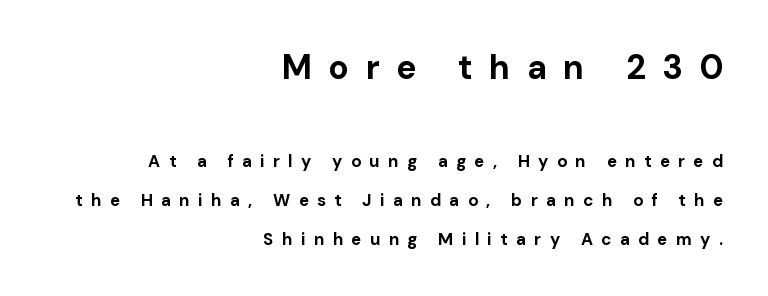
Q: Is the text bold? A: Yes.
Q: Is the text italic (slanted)? A: No, it is upright.
Q: Is the typeface a serif or a sans-serif typeface? A: Sans-serif.
Q: Is the text underlined? A: No.
Q: How is the paragraph aligned? A: Right-aligned.
Q: Is the spacing between letters normal or unusually wide? A: Unusually wide.
Q: Is the spacing between lines tight, normal or loose? A: Loose.
Q: Which block of text is set in a larger size, the first (top) or the second (bottom)? A: The first (top) one.
Q: Width (condensed, normal, or wide)? A: Normal.
Q: Stroke contrast? A: Low.
Q: x-height? A: Medium.
Q: Monospaced? A: No.
